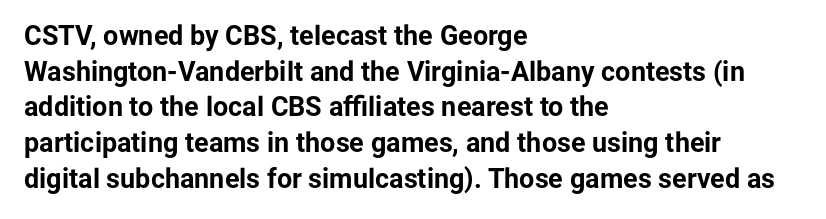
A typesetter would call this leading conventional body-copy spacing. Standard letterfit; no display-style spreading of the glyphs. The axis of the letterforms is exactly vertical. Typeset ragged right — the left edge is the straight one. Clear beneath every line of the passage. Each glyph is drawn with heavy, bold strokes.
